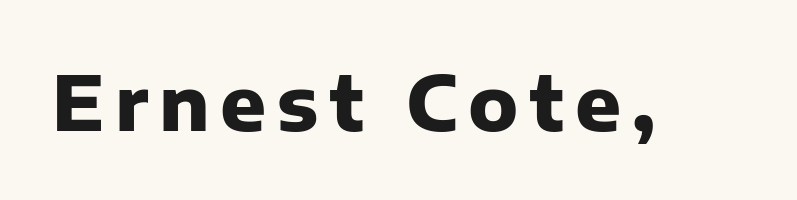
{"serif": "no", "italic": "no", "bold": "yes", "weight": "heavy", "width": "normal", "stroke_contrast": "low", "x_height": "medium", "monospaced": "no", "underline": "no", "glyph_px": 76}
